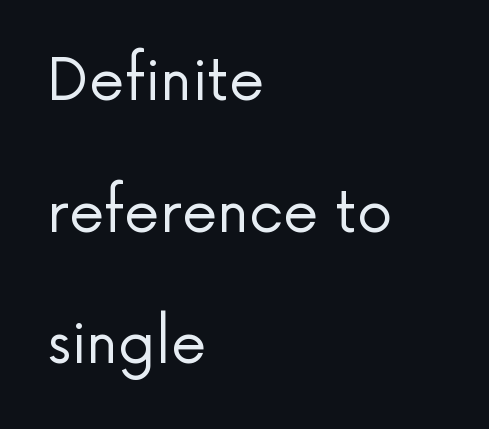
Q: Is the text bold? A: No.
Q: Is the text italic (slanted)? A: No, it is upright.
Q: Is the typeface a serif or a sans-serif typeface? A: Sans-serif.
Q: Is the text underlined? A: No.
Q: How is the paragraph aligned? A: Left-aligned.
Q: Is the spacing between letters normal or unusually wide? A: Normal.
Q: Is the spacing between lines tight, normal or loose? A: Loose.
Q: Width (condensed, normal, or wide)? A: Normal.
Q: Stroke contrast? A: Low.
Q: x-height? A: Medium.
Q: Monospaced? A: No.
